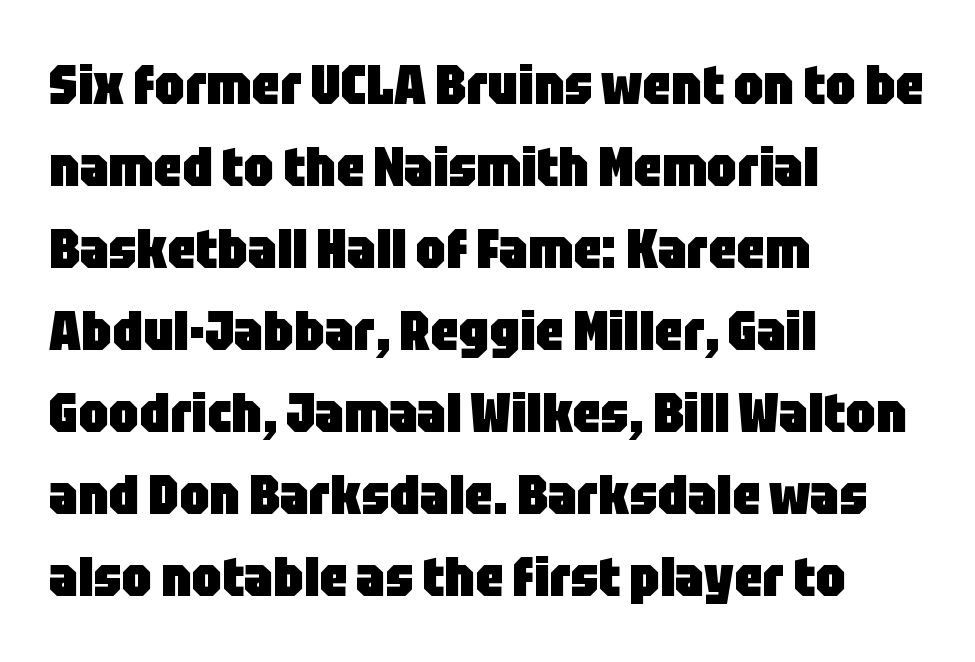
The image shows 55 px heavy, condensed sans-serif type, upright; set left-aligned, normal line spacing (1.49x), normal letter spacing, not underlined; low stroke contrast and a large x-height.
